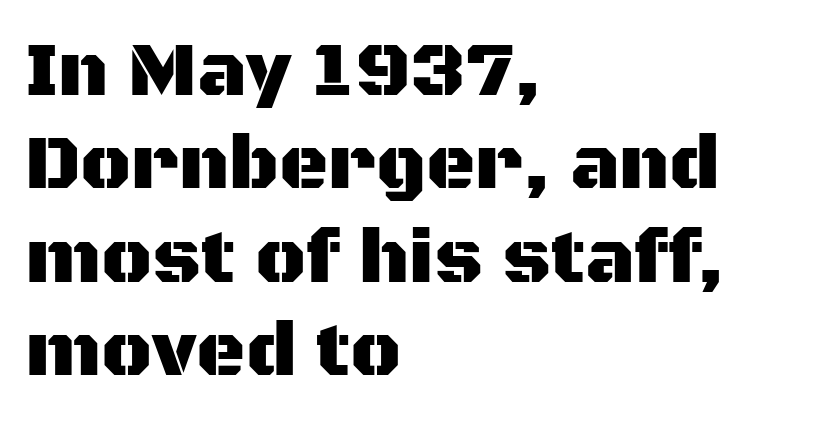
{"serif": "no", "italic": "no", "width": "normal", "stroke_contrast": "medium", "x_height": "large", "monospaced": "no", "underline": "no", "align": "left", "line_spacing_ratio": 1.23, "letter_spacing": "normal", "letter_spacing_em": 0.0, "glyph_px": 76}
